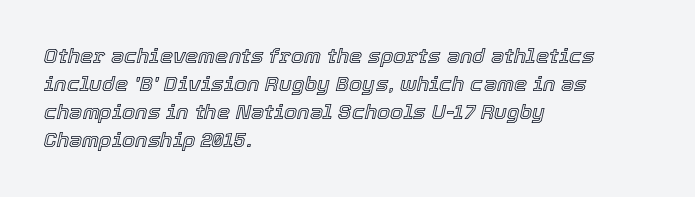
Type without underlining. A typesetter would call this leading conventional body-copy spacing. All the whitespace from short lines collects on the right. Look at the tracking — it's just the regular setting, nothing added. Italic: yes, the glyphs are oblique.
